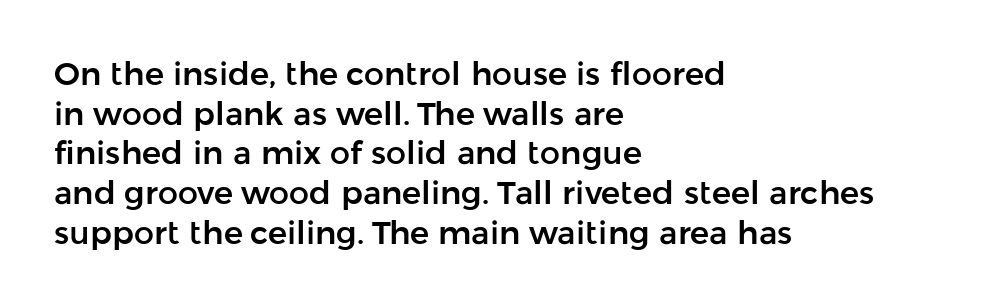
{"serif": "no", "italic": "no", "width": "normal", "stroke_contrast": "low", "x_height": "medium", "monospaced": "no", "underline": "no", "align": "left", "line_spacing_ratio": 1.24, "letter_spacing": "normal", "letter_spacing_em": 0.0, "glyph_px": 32}
